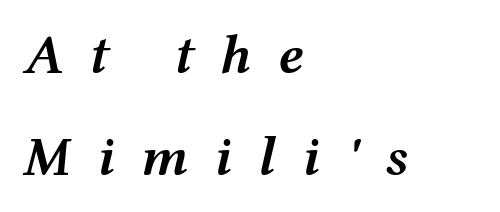
The image shows 56 px semibold, wide type, italic (leaning right); set left-aligned, line spacing 1.83x, unusually wide letter spacing (+0.46 em), not underlined; medium stroke contrast and a medium x-height.
